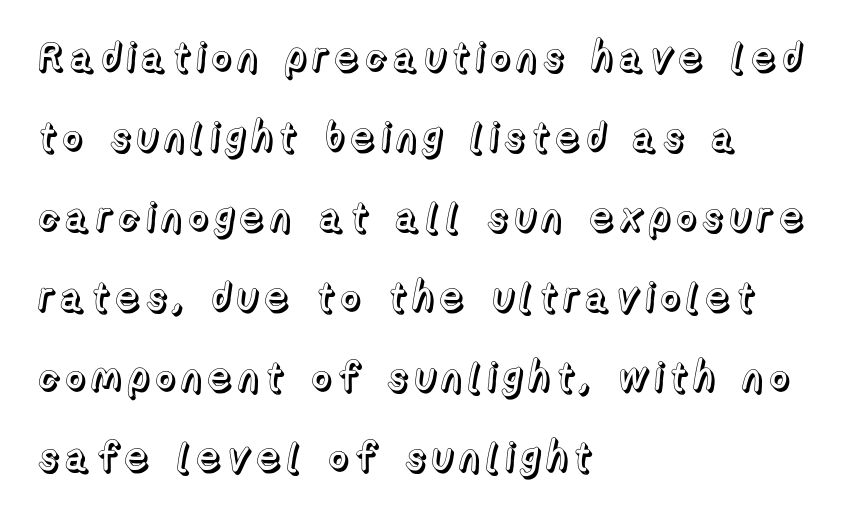
The image shows 40 px text type; set left-aligned, loose line spacing (2.0x), not underlined; a medium x-height.
